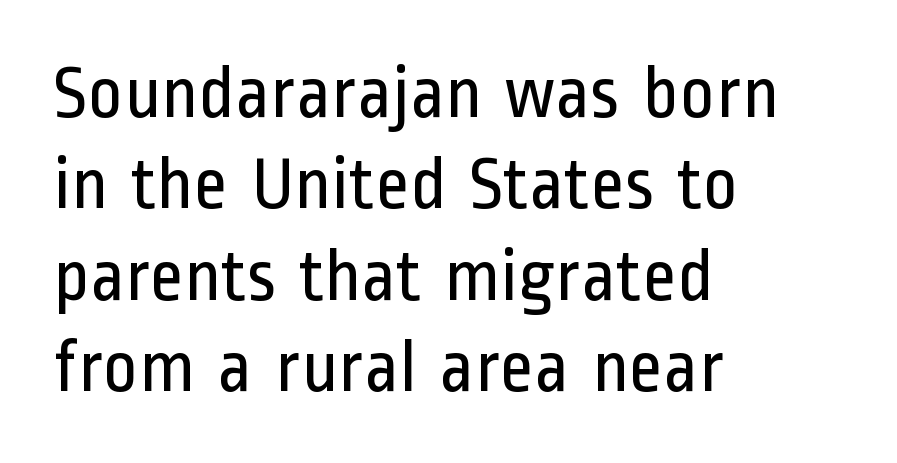
No extra ink here — the face is not bold. The paragraph has a hard left edge and a soft right edge. The specimen omits any rule beneath the text block's lines. This is the regular roman posture of the typeface.
